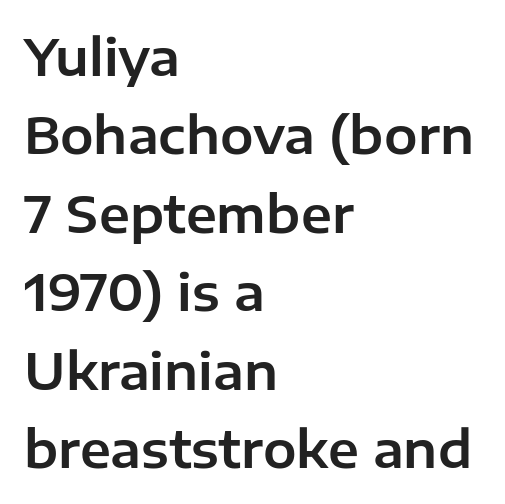
Q: Is the text italic (slanted)? A: No, it is upright.
Q: Is the typeface a serif or a sans-serif typeface? A: Sans-serif.
Q: Is the text underlined? A: No.
Q: How is the paragraph aligned? A: Left-aligned.
Q: Is the spacing between letters normal or unusually wide? A: Normal.
Q: Is the spacing between lines tight, normal or loose? A: Normal.
Q: Width (condensed, normal, or wide)? A: Normal.
Q: Stroke contrast? A: Low.
Q: x-height? A: Medium.
Q: Monospaced? A: No.
